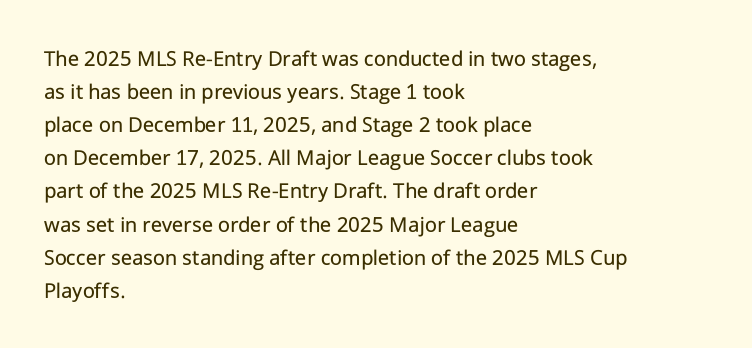
{"italic": "no", "bold": "no", "underline": "no", "align": "left", "line_spacing": "normal", "line_spacing_ratio": 1.44, "letter_spacing": "normal", "letter_spacing_em": 0.0, "glyph_px": 23}
